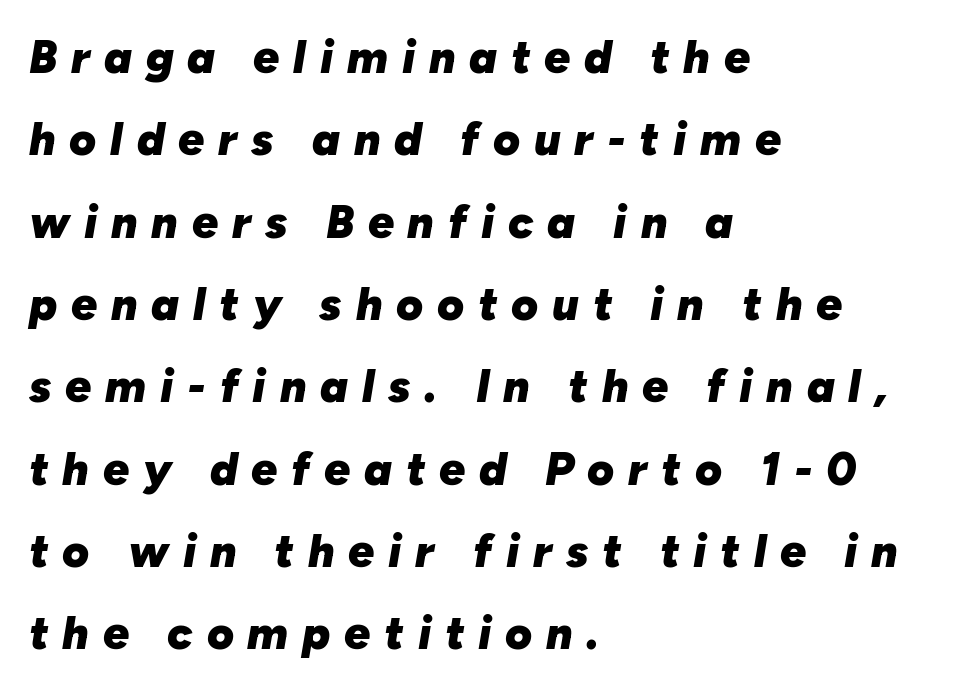
{"italic": "yes", "lean": "right", "slant_degrees": 10, "bold": "yes", "weight": "heavy", "width": "normal", "stroke_contrast": "low", "x_height": "medium", "monospaced": "no", "underline": "no", "align": "left", "line_spacing_ratio": 1.79, "letter_spacing": "wide", "letter_spacing_em": 0.3, "glyph_px": 46}
